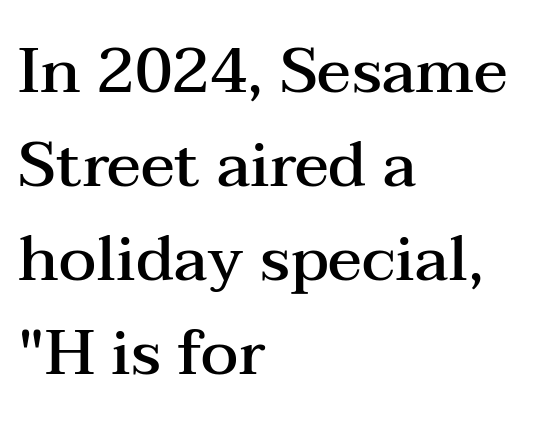
The image shows 63 px semibold, wide serif type, upright; set left-aligned, normal line spacing (1.49x), normal letter spacing, not underlined; medium stroke contrast and a medium x-height.
